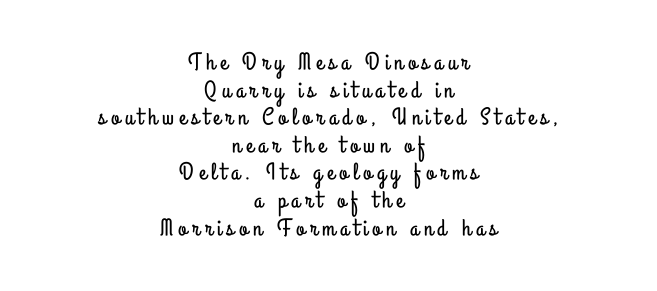
The image shows 24 px text type, upright; set centered, tight line spacing (1.15x), unusually wide letter spacing (+0.21 em), not underlined.
